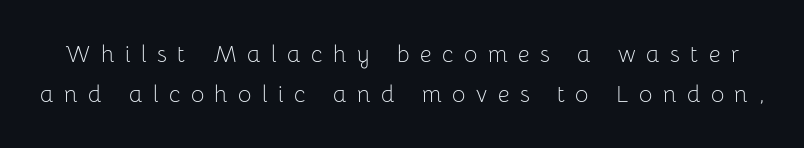
Q: Is the text bold? A: No.
Q: Is the text italic (slanted)? A: No, it is upright.
Q: Is the text underlined? A: No.
Q: Is the spacing between letters normal or unusually wide? A: Unusually wide.
